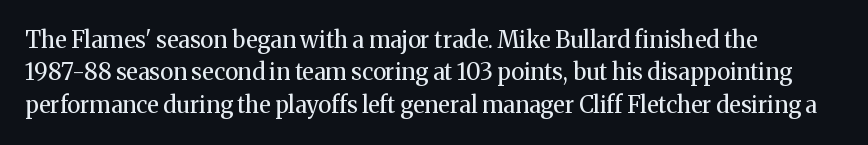
The tracking reads as untouched default to a designer's eye. Layout note: lines flush left. Students, observe: this is what conventionally led text looks like. Underline: absent.
